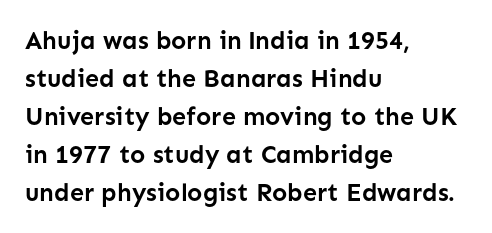
Q: Is the text bold? A: Yes.
Q: Is the text italic (slanted)? A: No, it is upright.
Q: Is the text underlined? A: No.
Q: How is the paragraph aligned? A: Left-aligned.
Q: Is the spacing between letters normal or unusually wide? A: Normal.
Q: Is the spacing between lines tight, normal or loose? A: Normal.
